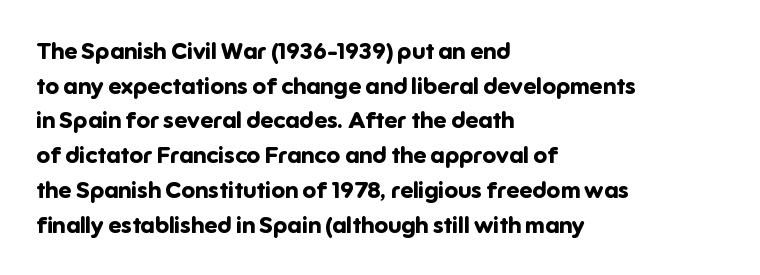
Q: Is the text bold? A: Yes.
Q: Is the text italic (slanted)? A: No, it is upright.
Q: Is the text underlined? A: No.
Q: How is the paragraph aligned? A: Left-aligned.
Q: Is the spacing between letters normal or unusually wide? A: Normal.
Q: Is the spacing between lines tight, normal or loose? A: Normal.
